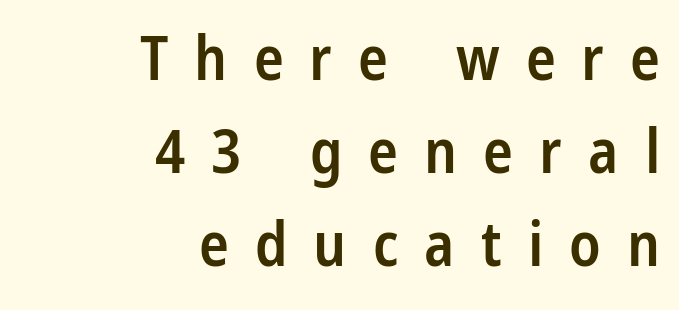
The image shows 62 px semibold, condensed sans-serif type, upright; set right-aligned, normal line spacing (1.5x), unusually wide letter spacing (+0.42 em), not underlined; low stroke contrast and a large x-height.
